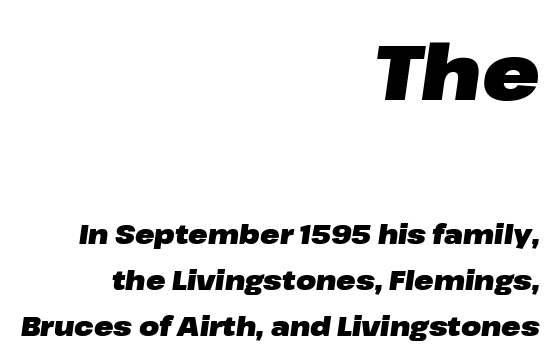
The image shows 77 px heavy, wide type, italic (leaning right); set right-aligned, line spacing 1.78x, normal letter spacing, not underlined; the first (top) block is 2.96x larger; low stroke contrast and a medium x-height.
